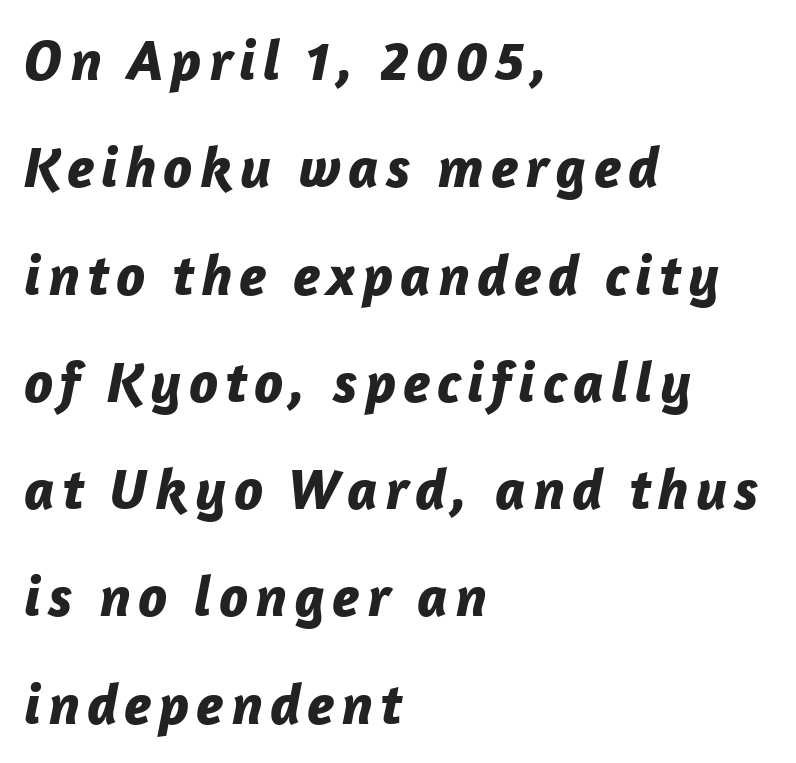
Teacher's note: observe the even left margin — that is flush-left alignment. Slanted lettering throughout. The zone under the glyphs is completely vacant. Do the characters align in a grid? No, the font is proportional.
